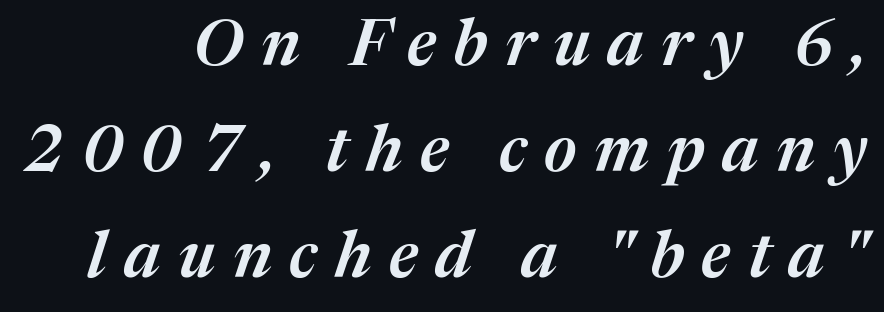
Q: Is the text bold? A: Semi-bold.
Q: Is the text italic (slanted)? A: Yes, it leans right by about 17 degrees.
Q: Is the text underlined? A: No.
Q: How is the paragraph aligned? A: Right-aligned.
Q: Is the spacing between letters normal or unusually wide? A: Unusually wide.
Q: Is the spacing between lines tight, normal or loose? A: Normal.
Q: Width (condensed, normal, or wide)? A: Normal.
Q: Stroke contrast? A: Medium.
Q: x-height? A: Medium.
Q: Monospaced? A: No.
